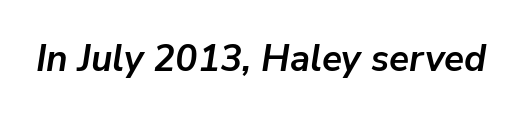
{"italic": "yes", "lean": "right", "slant_degrees": 9, "bold": "yes", "weight": "semibold", "width": "normal", "stroke_contrast": "low", "x_height": "medium", "monospaced": "no", "underline": "no", "letter_spacing": "normal", "letter_spacing_em": 0.0, "glyph_px": 37}
